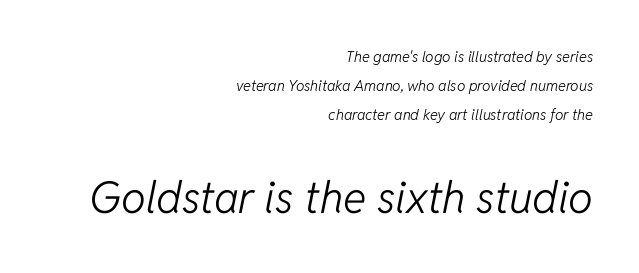
The rendering uses a large line-height, opening up the rows. When letters slant like this, we call the style italic. Note: smaller setting up top, larger setting below. Heft: none added — not bold. Words appear dense and cohesive because spacing is normal. The specimen omits any rule beneath the text block's lines.
